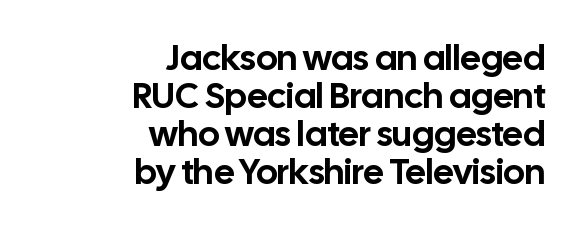
{"serif": "no", "italic": "no", "width": "normal", "stroke_contrast": "low", "x_height": "medium", "monospaced": "no", "underline": "no", "align": "right", "line_spacing": "tight", "line_spacing_ratio": 1.06, "letter_spacing": "normal", "letter_spacing_em": 0.0, "glyph_px": 36}
